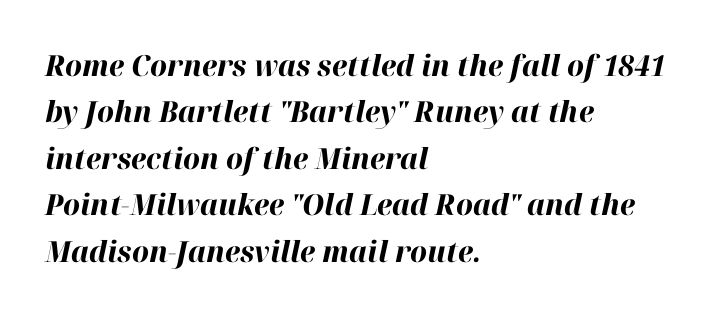
The image shows 29 px bold type, italic (leaning right); set left-aligned, normal line spacing (1.6x), normal letter spacing, not underlined; high stroke contrast and a medium x-height.
